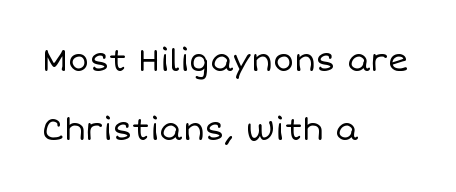
A bare baseline throughout the passage. The characters are drawn with everyday or finer stroke widths. The passage is arranged the way most books set body copy — flush left. Students, observe: this is what heavily led, spacious text looks like.
